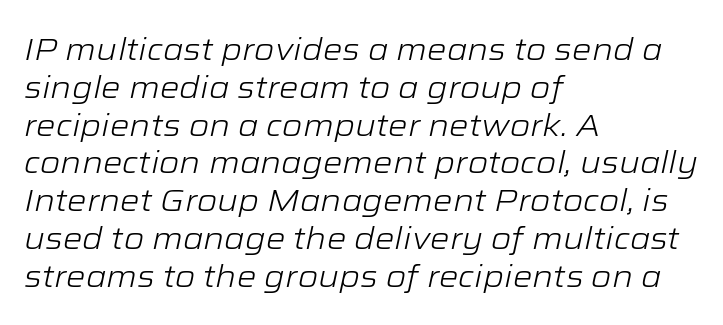
Q: Is the text bold? A: No.
Q: Is the text italic (slanted)? A: Yes, it leans right by about 12 degrees.
Q: Is the text underlined? A: No.
Q: How is the paragraph aligned? A: Left-aligned.
Q: Is the spacing between letters normal or unusually wide? A: Normal.
Q: Width (condensed, normal, or wide)? A: Wide.
Q: Stroke contrast? A: Low.
Q: x-height? A: Medium.
Q: Monospaced? A: No.
